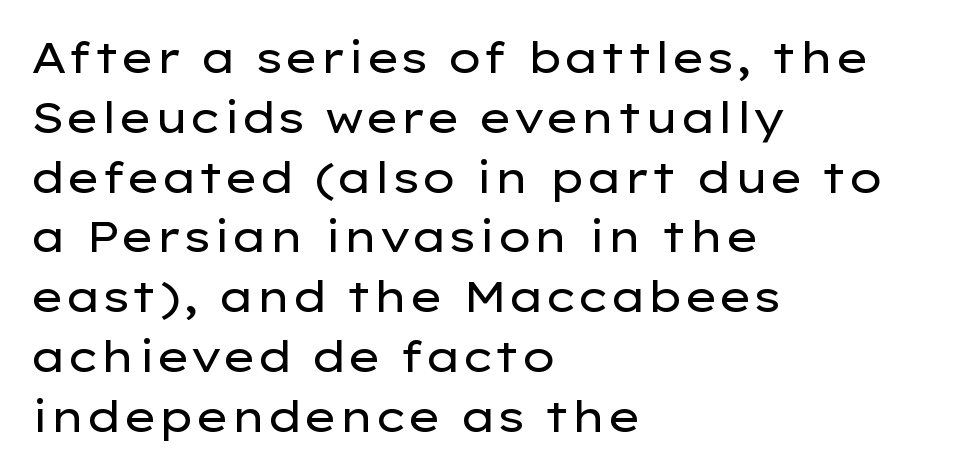
Q: Is the text bold? A: No.
Q: Is the text italic (slanted)? A: No, it is upright.
Q: Is the typeface a serif or a sans-serif typeface? A: Sans-serif.
Q: Is the text underlined? A: No.
Q: How is the paragraph aligned? A: Left-aligned.
Q: Is the spacing between letters normal or unusually wide? A: Normal.
Q: Is the spacing between lines tight, normal or loose? A: Normal.
Q: Width (condensed, normal, or wide)? A: Wide.
Q: Stroke contrast? A: Low.
Q: x-height? A: Medium.
Q: Monospaced? A: No.
